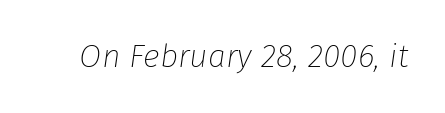
The image shows 32 px thin type, italic (leaning right); set normal letter spacing, not underlined; low stroke contrast and a medium x-height.
